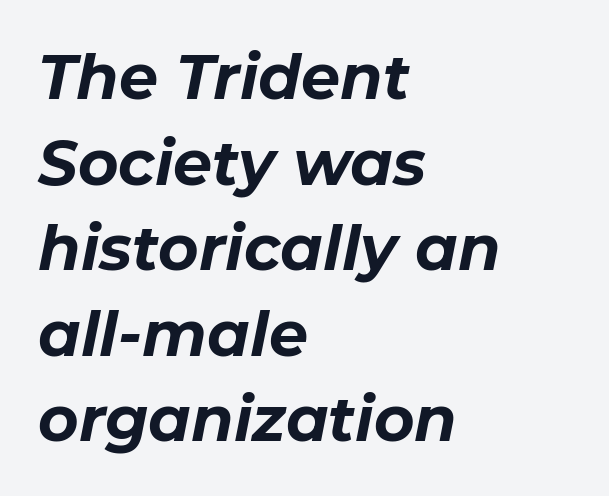
{"italic": "yes", "lean": "right", "slant_degrees": 11, "bold": "yes", "weight": "bold", "width": "normal", "stroke_contrast": "low", "x_height": "medium", "monospaced": "no", "underline": "no", "align": "left", "line_spacing": "normal", "line_spacing_ratio": 1.38, "letter_spacing": "normal", "letter_spacing_em": 0.0, "glyph_px": 62}
